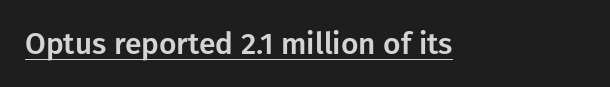
The image shows 30 px sans-serif type, upright; set normal letter spacing, underlined; low stroke contrast and a medium x-height.
